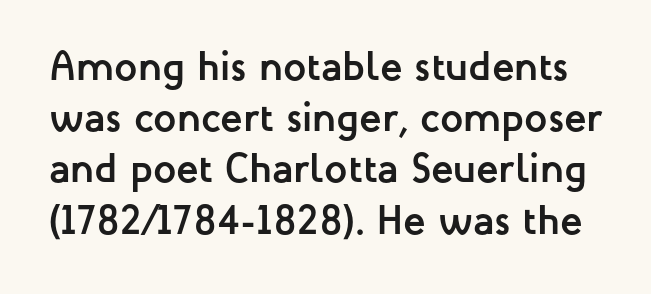
{"serif": "no", "italic": "no", "bold": "yes", "weight": "semibold", "width": "normal", "stroke_contrast": "low", "x_height": "medium", "monospaced": "no", "underline": "no", "line_spacing": "normal", "line_spacing_ratio": 1.25, "letter_spacing": "normal", "letter_spacing_em": 0.0, "glyph_px": 41}
